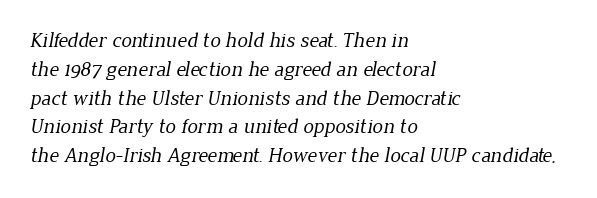
{"bold": "no", "underline": "no", "align": "left", "line_spacing": "normal", "line_spacing_ratio": 1.37, "letter_spacing": "normal", "letter_spacing_em": 0.0, "glyph_px": 21}
